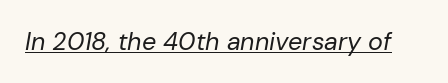
{"italic": "yes", "lean": "right", "slant_degrees": 10, "bold": "no", "underline": "yes", "letter_spacing": "normal", "letter_spacing_em": 0.0, "glyph_px": 25}
